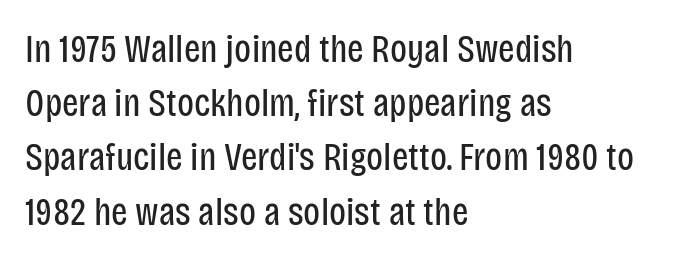
Q: Is the text bold? A: No.
Q: Is the text italic (slanted)? A: No, it is upright.
Q: Is the typeface a serif or a sans-serif typeface? A: Sans-serif.
Q: Is the text underlined? A: No.
Q: How is the paragraph aligned? A: Left-aligned.
Q: Is the spacing between letters normal or unusually wide? A: Normal.
Q: Is the spacing between lines tight, normal or loose? A: Normal.
Q: Width (condensed, normal, or wide)? A: Condensed.
Q: Stroke contrast? A: Low.
Q: x-height? A: Large.
Q: Monospaced? A: No.
